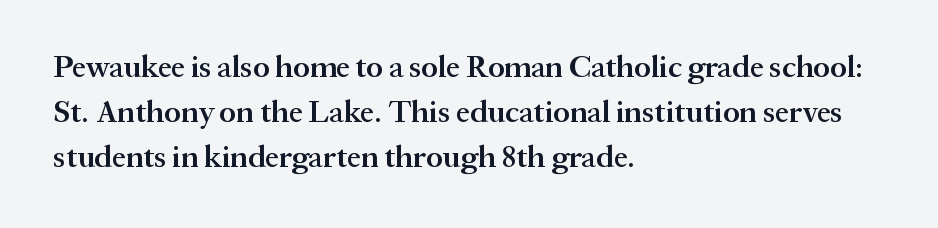
Q: Is the text bold? A: Semi-bold.
Q: Is the text italic (slanted)? A: No, it is upright.
Q: Is the typeface a serif or a sans-serif typeface? A: Serif.
Q: Is the text underlined? A: No.
Q: How is the paragraph aligned? A: Left-aligned.
Q: Is the spacing between letters normal or unusually wide? A: Normal.
Q: Is the spacing between lines tight, normal or loose? A: Normal.
Q: Width (condensed, normal, or wide)? A: Normal.
Q: Stroke contrast? A: Medium.
Q: x-height? A: Medium.
Q: Monospaced? A: No.
